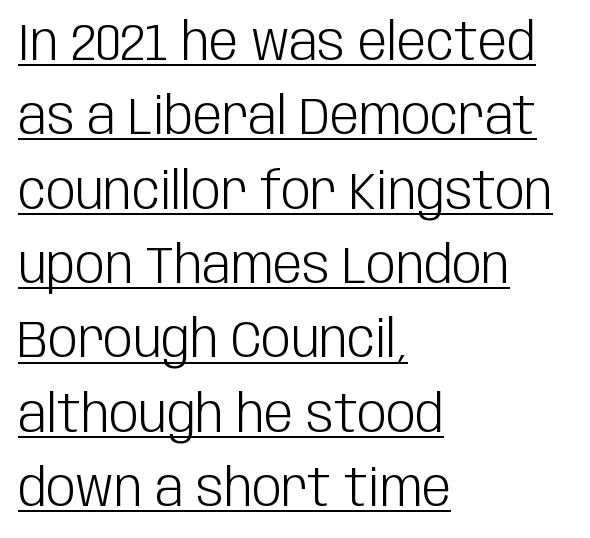
Normally led — the rows are evenly, conventionally spaced. The face used here is rendered with its standard letterfit. These glyphs show unthickened strokes, regular width or finer. This sample is left-justified, so line endings fall wherever the words run out. The lettering holds an erect, upright posture throughout. The rendering uses natural spacing where letterforms have individual widths.
